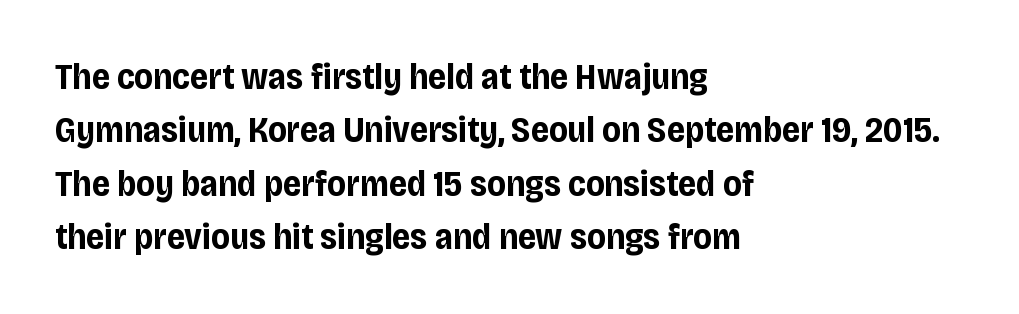
Q: Is the text bold? A: Yes.
Q: Is the text italic (slanted)? A: No, it is upright.
Q: Is the typeface a serif or a sans-serif typeface? A: Sans-serif.
Q: Is the text underlined? A: No.
Q: How is the paragraph aligned? A: Left-aligned.
Q: Is the spacing between letters normal or unusually wide? A: Normal.
Q: Is the spacing between lines tight, normal or loose? A: Normal.
Q: Width (condensed, normal, or wide)? A: Condensed.
Q: Stroke contrast? A: Low.
Q: x-height? A: Large.
Q: Monospaced? A: No.
